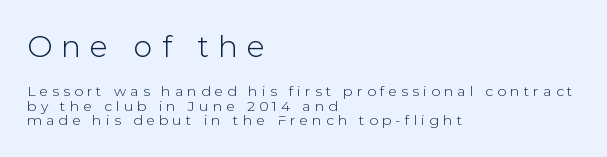
The image shows 30 px sans-serif type, upright; set left-aligned, tight line spacing (1.04x), unusually wide letter spacing (+0.3 em), not underlined; the first (top) block is 2.14x larger; low stroke contrast and a medium x-height.
